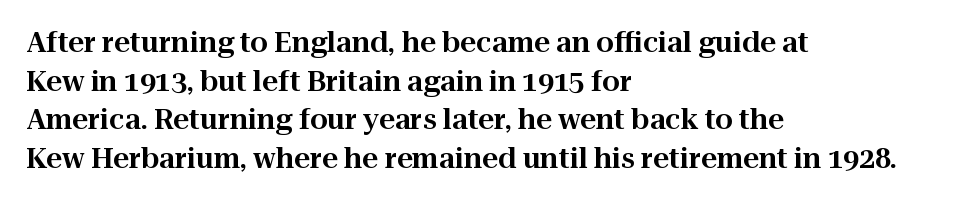
The image shows 28 px serif type, upright; set left-aligned, normal line spacing (1.38x), normal letter spacing, not underlined; high stroke contrast and a medium x-height.
